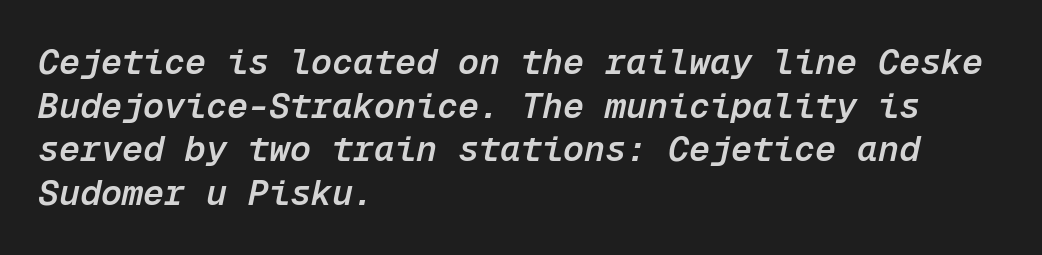
The image shows 35 px semibold type, italic (leaning right), monospaced; set left-aligned, normal line spacing (1.25x), normal letter spacing, not underlined; low stroke contrast and a medium x-height.
